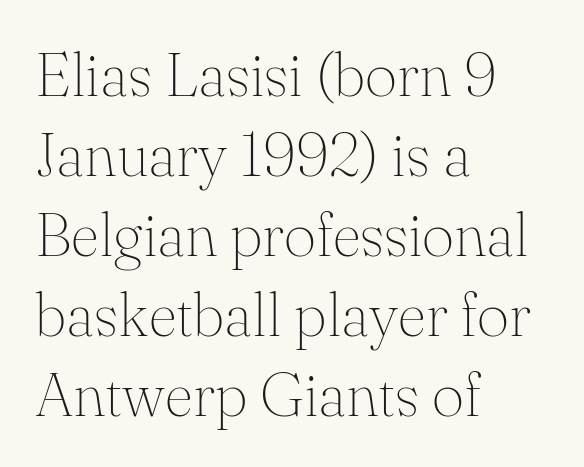
{"serif": "yes", "italic": "no", "bold": "no", "weight": "thin", "width": "normal", "stroke_contrast": "medium", "x_height": "small", "monospaced": "no", "underline": "no", "align": "left", "line_spacing": "normal", "line_spacing_ratio": 1.29, "letter_spacing": "normal", "letter_spacing_em": 0.0, "glyph_px": 62}
